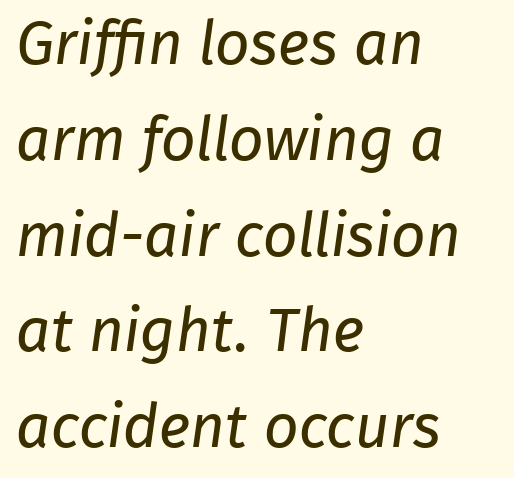
The image shows 61 px regular-weight sans-serif type; set left-aligned, normal line spacing (1.57x), normal letter spacing, not underlined; low stroke contrast and a medium x-height.
